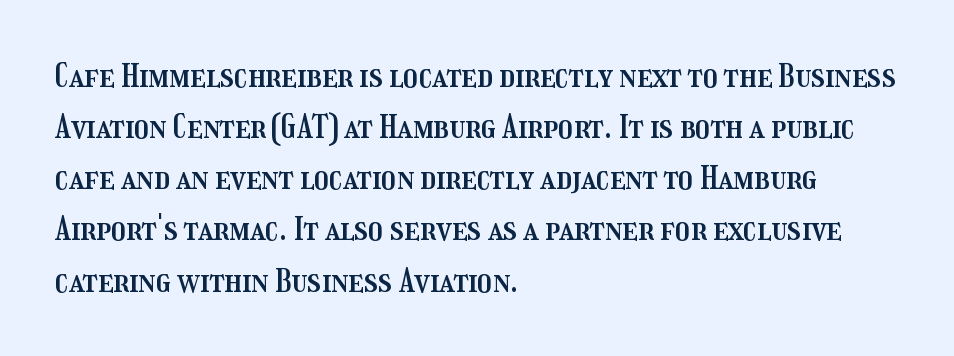
The image shows 33 px condensed type, upright; set left-aligned, normal line spacing (1.55x), normal letter spacing, not underlined; medium stroke contrast and a medium x-height.
